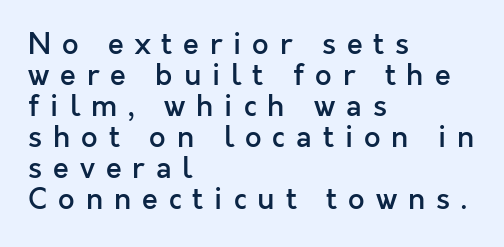
The image shows 29 px semibold sans-serif type, upright; set left-aligned, tight line spacing (1.07x), unusually wide letter spacing (+0.38 em), not underlined; a medium x-height.
